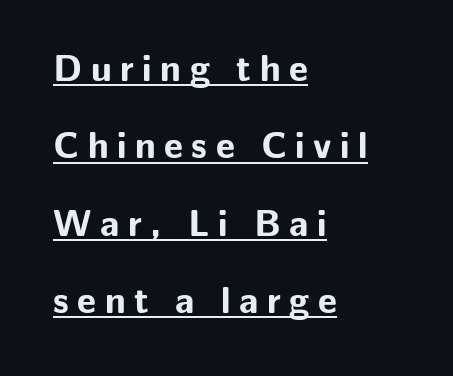
The image shows 37 px bold sans-serif type, upright; set left-aligned, loose line spacing (2.09x), unusually wide letter spacing (+0.23 em), underlined; low stroke contrast and a medium x-height.
